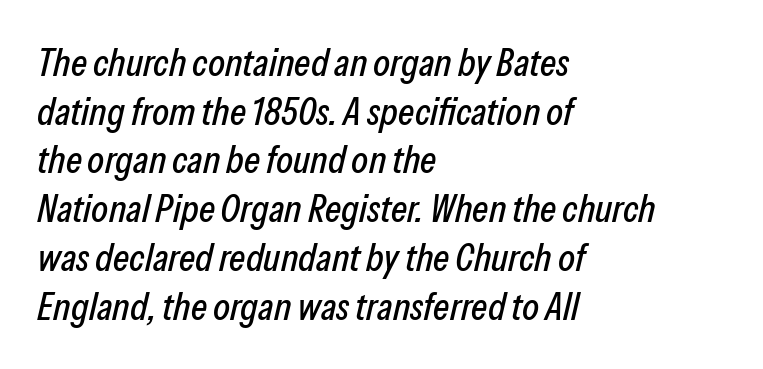
The image shows 39 px condensed type, italic (leaning right); set left-aligned, normal line spacing (1.25x), normal letter spacing, not underlined; low stroke contrast and a medium x-height.
